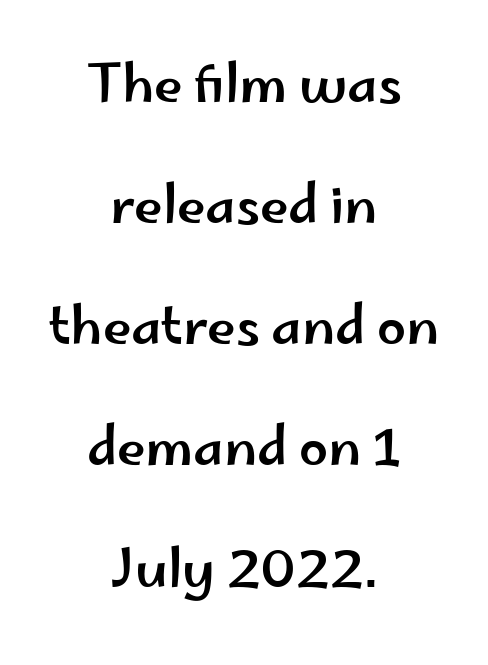
Q: Is the text italic (slanted)? A: No, it is upright.
Q: Is the typeface a serif or a sans-serif typeface? A: Sans-serif.
Q: Is the text underlined? A: No.
Q: How is the paragraph aligned? A: Centered.
Q: Is the spacing between letters normal or unusually wide? A: Normal.
Q: Is the spacing between lines tight, normal or loose? A: Loose.
Q: Width (condensed, normal, or wide)? A: Wide.
Q: Stroke contrast? A: Low.
Q: x-height? A: Small.
Q: Monospaced? A: No.
